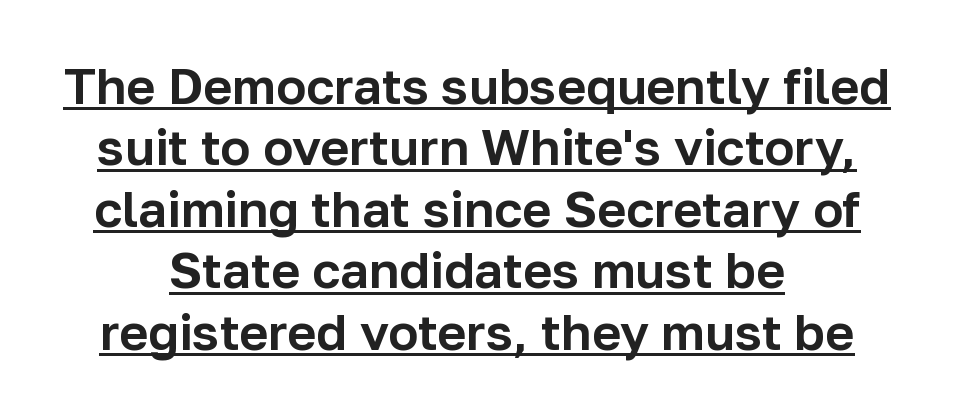
{"serif": "no", "italic": "no", "width": "normal", "stroke_contrast": "low", "x_height": "medium", "monospaced": "no", "underline": "yes", "align": "center", "line_spacing_ratio": 1.23, "letter_spacing": "normal", "letter_spacing_em": 0.0, "glyph_px": 50}
